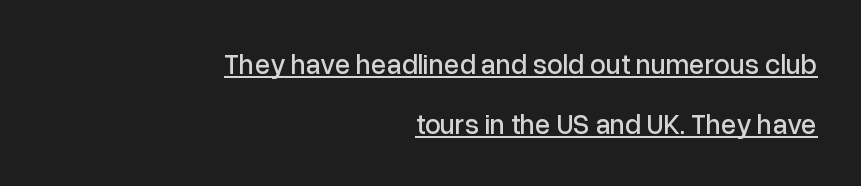
{"serif": "no", "italic": "no", "width": "normal", "stroke_contrast": "low", "x_height": "medium", "monospaced": "no", "underline": "yes", "align": "right", "line_spacing": "loose", "line_spacing_ratio": 2.13, "letter_spacing": "normal", "letter_spacing_em": 0.0, "glyph_px": 28}
